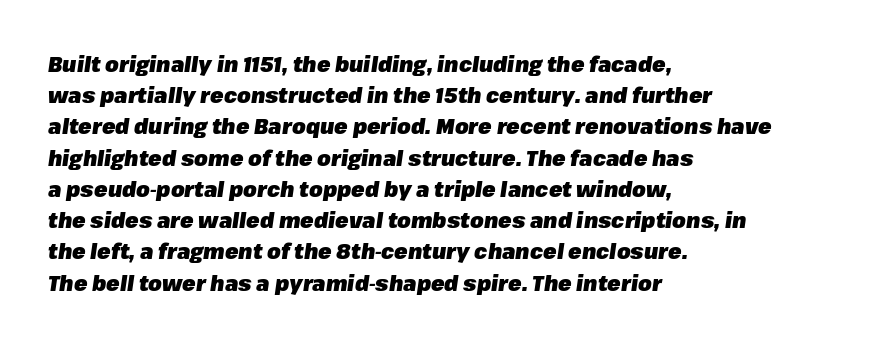
Evenly set lines give the paragraph a standard silhouette. The face used here is rendered with its standard letterfit. The face used here has the dense, thick strokes of a bold. A clean baseline with only descenders dipping below it.
